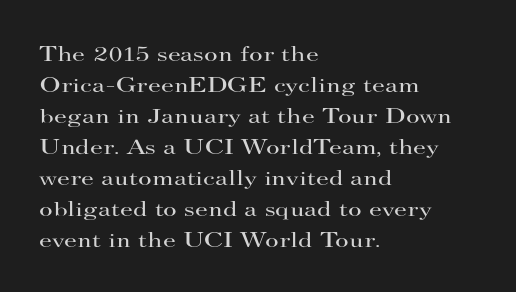
{"italic": "no", "bold": "no", "underline": "no", "align": "left", "line_spacing": "normal", "line_spacing_ratio": 1.48, "letter_spacing": "normal", "letter_spacing_em": 0.0, "glyph_px": 21}
